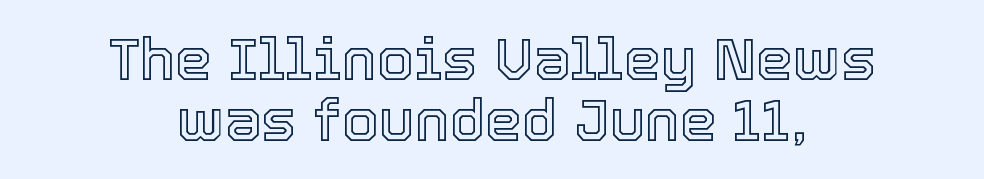
The image shows 59 px text type, upright; set centered, tight line spacing (1.03x), normal letter spacing, not underlined; a medium x-height.
